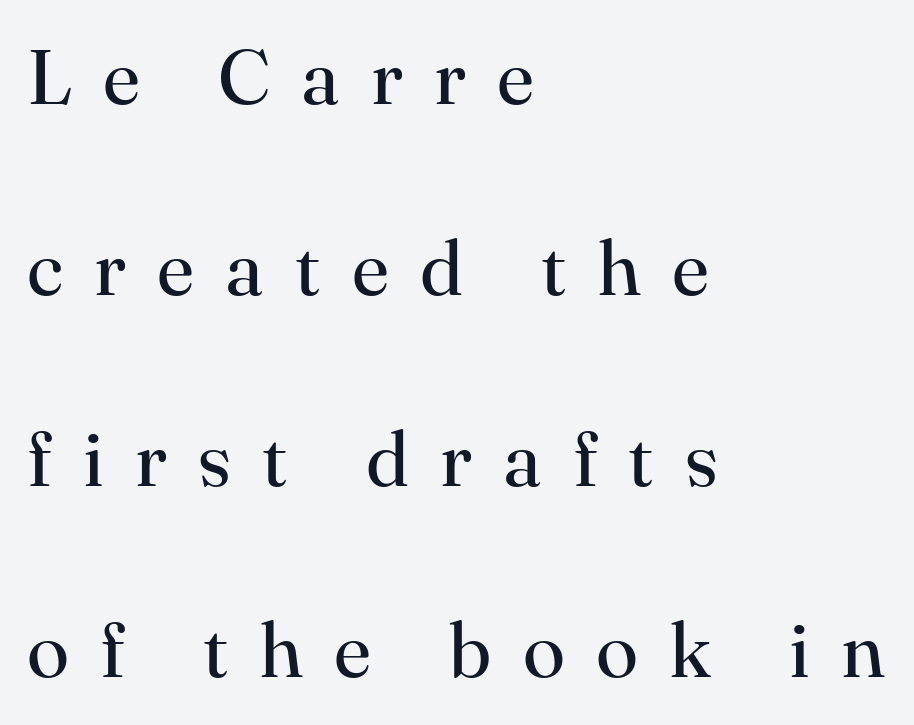
Line beginnings align vertically; line endings do not. Letters rest on an invisible, unmarked baseline. What stands out about the letter spacing? Its width — letters are far apart. No italicization has been applied; the sample stays upright. Loosely led — the rows are spread out. Looks like regular typesetting: each glyph gets only the width it needs.
